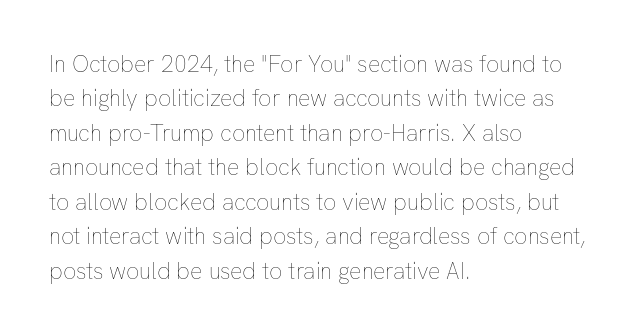
The image shows 23 px text type, upright; set left-aligned, normal line spacing (1.5x), normal letter spacing, not underlined.
